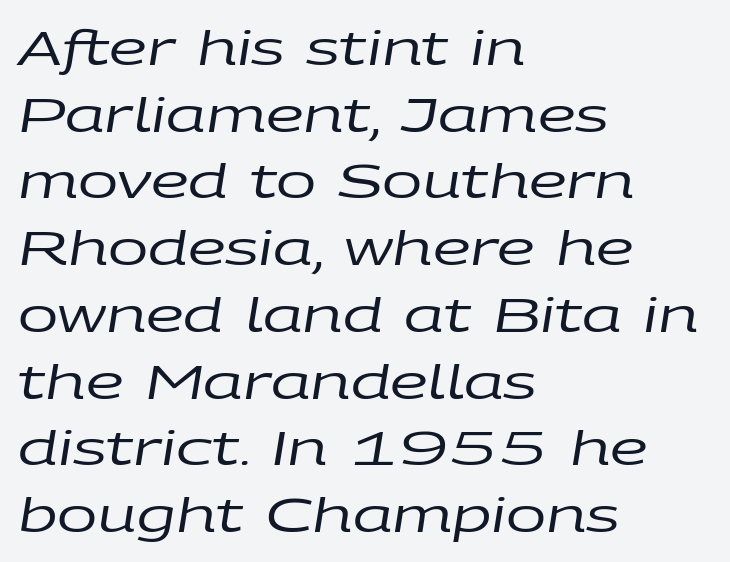
{"italic": "yes", "lean": "right", "slant_degrees": 9, "bold": "no", "weight": "regular", "width": "wide", "stroke_contrast": "low", "x_height": "large", "monospaced": "no", "underline": "no", "align": "left", "line_spacing": "normal", "line_spacing_ratio": 1.39, "letter_spacing": "normal", "letter_spacing_em": 0.0, "glyph_px": 48}
